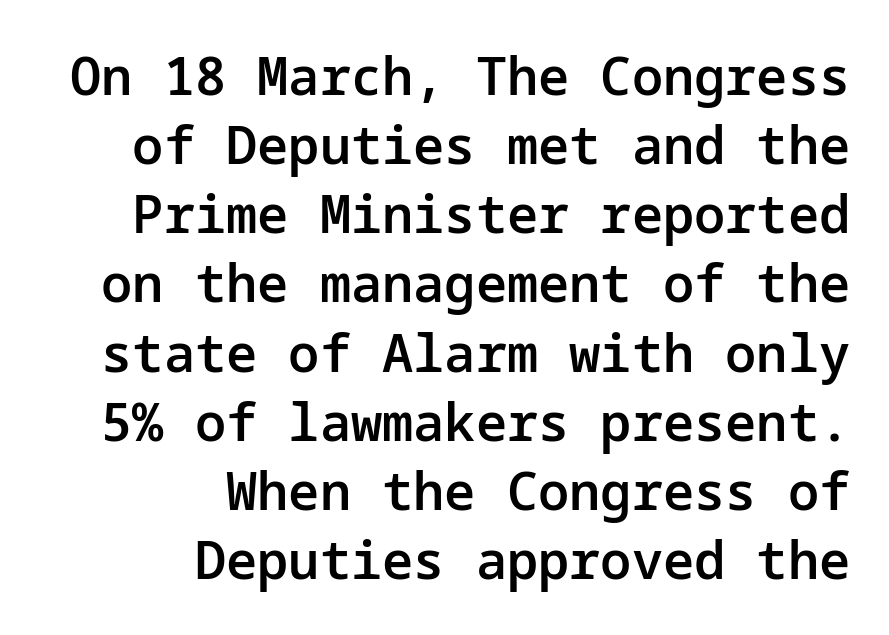
The image shows 52 px semibold sans-serif type, upright; set right-aligned, normal line spacing (1.33x), normal letter spacing, not underlined; low stroke contrast and a medium x-height.
